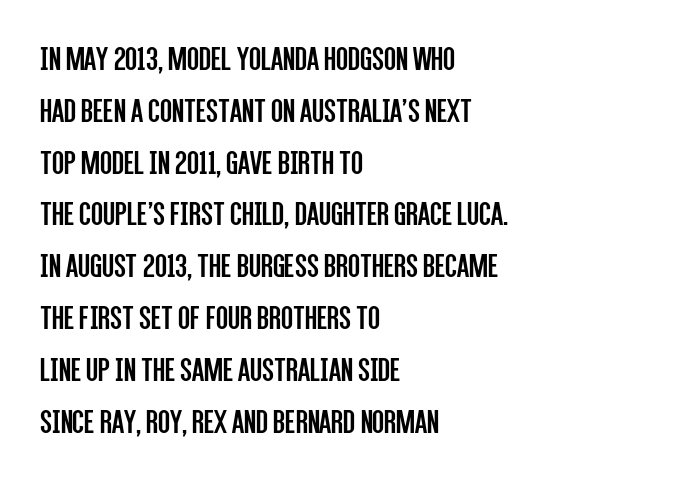
The image shows 35 px regular-weight, condensed sans-serif type, upright; set left-aligned, normal line spacing (1.48x), normal letter spacing, not underlined; low stroke contrast and a large x-height.
